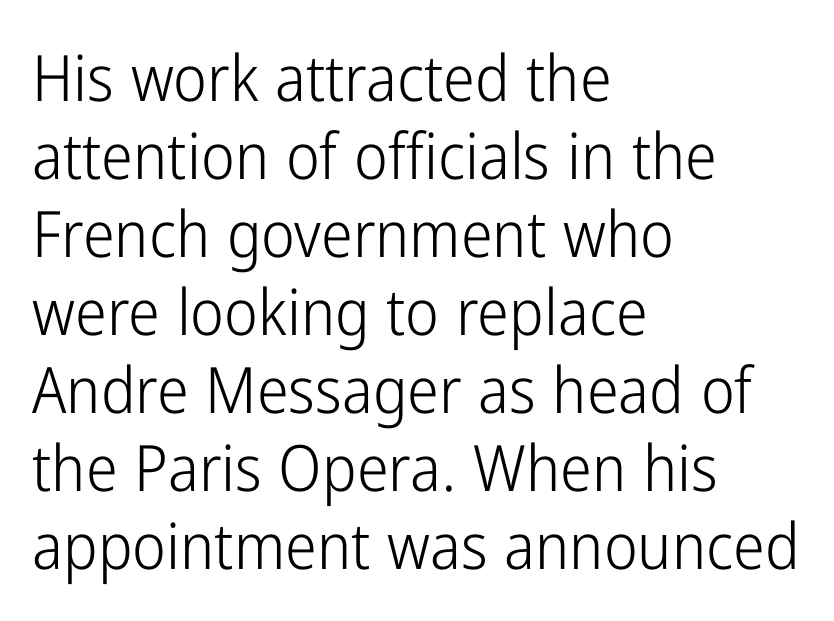
The image shows 64 px light, condensed sans-serif type, upright; set left-aligned, line spacing 1.22x, normal letter spacing, not underlined; low stroke contrast and a medium x-height.
